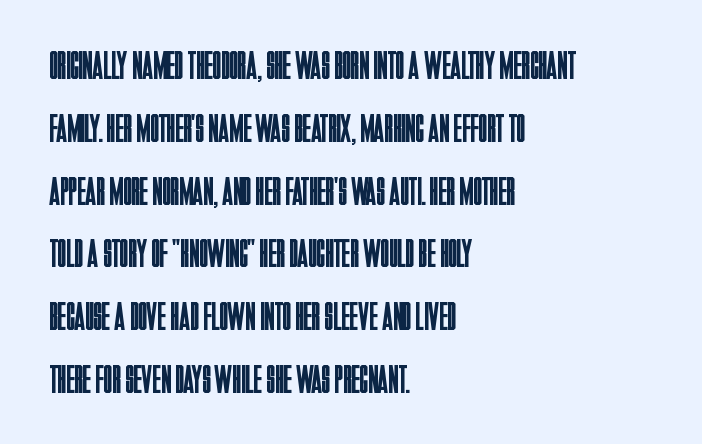
{"serif": "no", "italic": "no", "bold": "no", "weight": "regular", "width": "condensed", "stroke_contrast": "low", "x_height": "large", "monospaced": "no", "underline": "no", "align": "left", "line_spacing": "normal", "line_spacing_ratio": 1.57, "letter_spacing": "normal", "letter_spacing_em": 0.0, "glyph_px": 40}
